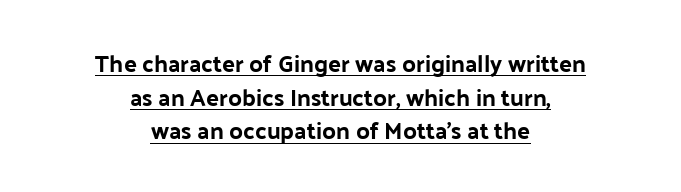
{"italic": "no", "underline": "yes", "align": "center", "line_spacing": "normal", "line_spacing_ratio": 1.4, "letter_spacing": "normal", "letter_spacing_em": 0.0, "glyph_px": 24}
